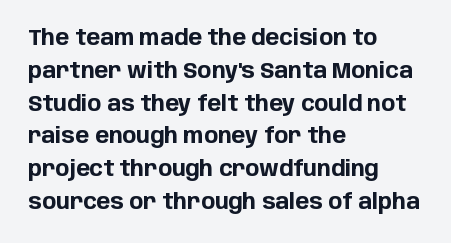
Weight check: bold — yes, fully. This rendering features lettering with no underline. This is the regular roman posture of the typeface. Is there much room between lines? A standard amount, neither cramped nor airy. No extra tracking has been applied to these lines. The rag falls on the right side of this text block.
